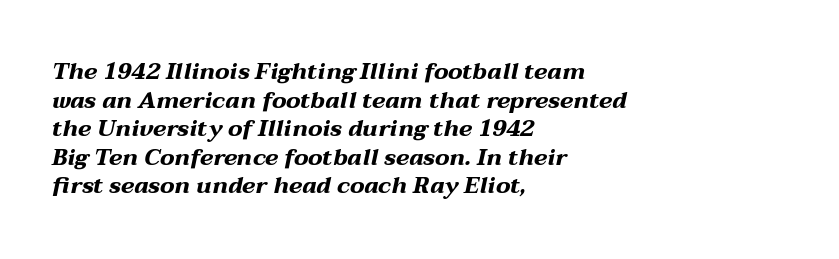
{"italic": "yes", "lean": "right", "slant_degrees": 12, "bold": "yes", "underline": "no", "align": "left", "line_spacing_ratio": 1.24, "letter_spacing": "normal", "letter_spacing_em": 0.0, "glyph_px": 23}
